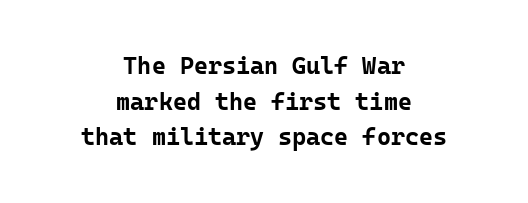
Q: Is the text bold? A: Yes.
Q: Is the text italic (slanted)? A: No, it is upright.
Q: Is the text underlined? A: No.
Q: How is the paragraph aligned? A: Centered.
Q: Is the spacing between letters normal or unusually wide? A: Normal.
Q: Is the spacing between lines tight, normal or loose? A: Normal.
